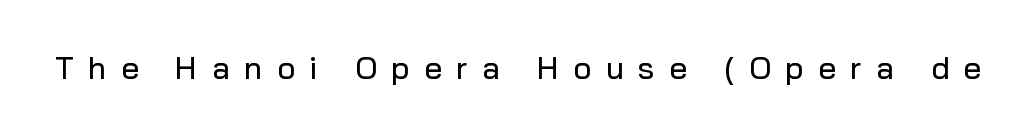
{"serif": "no", "italic": "no", "width": "normal", "stroke_contrast": "low", "x_height": "medium", "monospaced": "no", "underline": "no", "letter_spacing": "wide", "letter_spacing_em": 0.47, "glyph_px": 31}
